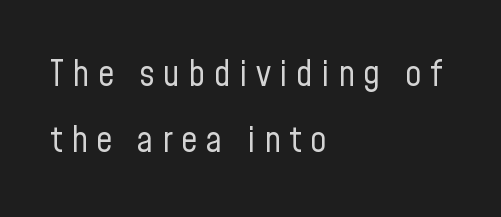
The image shows 36 px regular-weight, condensed sans-serif type, upright; set left-aligned, line spacing 1.83x, unusually wide letter spacing (+0.24 em), not underlined; low stroke contrast and a medium x-height.
